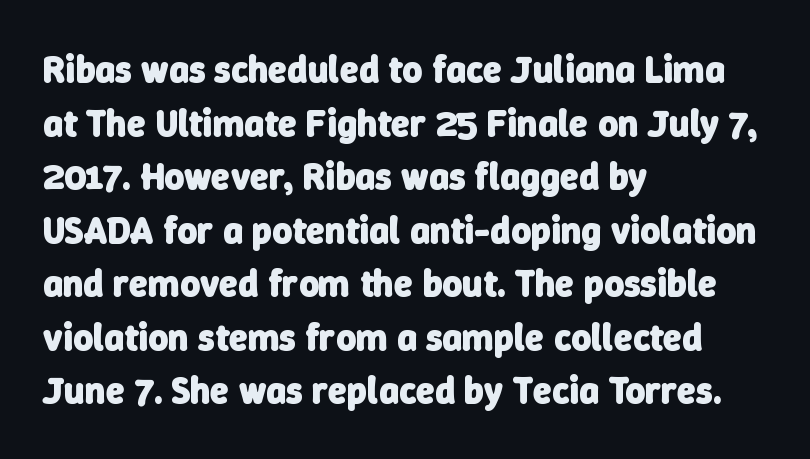
Q: Is the text bold? A: Yes.
Q: Is the typeface a serif or a sans-serif typeface? A: Sans-serif.
Q: Is the text underlined? A: No.
Q: How is the paragraph aligned? A: Left-aligned.
Q: Is the spacing between letters normal or unusually wide? A: Normal.
Q: Is the spacing between lines tight, normal or loose? A: Normal.
Q: Width (condensed, normal, or wide)? A: Normal.
Q: Stroke contrast? A: Low.
Q: x-height? A: Medium.
Q: Monospaced? A: No.
